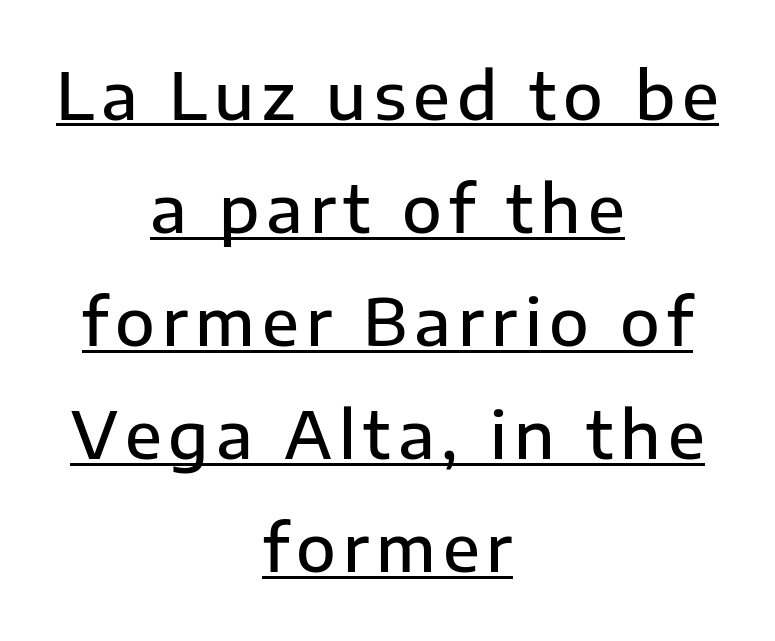
It's the straight-up-and-down kind of type. Regarding serifs, this sample does without them. Underlined type. These lines carry some extra weight — a demibold, not a full bold. Casual observation: everything's sitting right in the middle.
